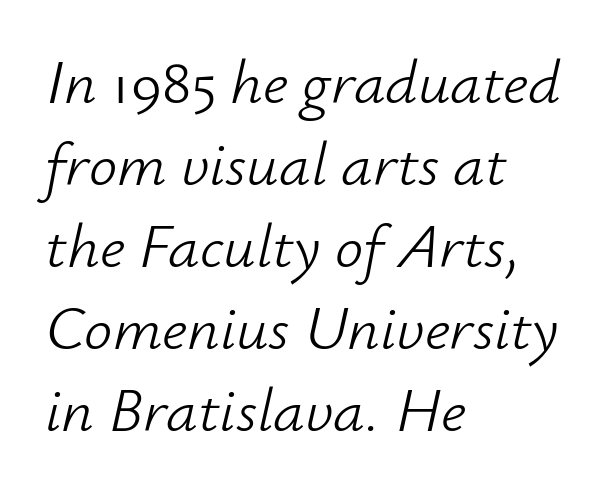
Q: Is the text bold? A: No.
Q: Is the text italic (slanted)? A: Yes, it leans right by about 12 degrees.
Q: Is the text underlined? A: No.
Q: How is the paragraph aligned? A: Left-aligned.
Q: Is the spacing between letters normal or unusually wide? A: Normal.
Q: Is the spacing between lines tight, normal or loose? A: Normal.
Q: Width (condensed, normal, or wide)? A: Normal.
Q: Stroke contrast? A: Low.
Q: x-height? A: Small.
Q: Monospaced? A: No.
